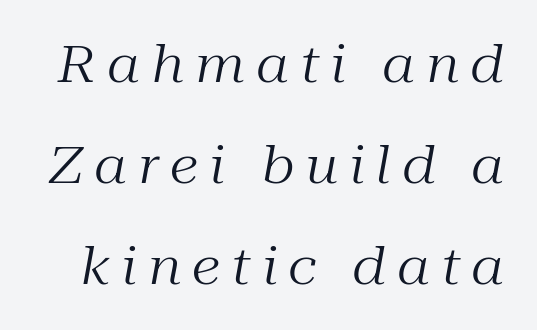
No extra ink here — the face is not bold. Check the space under the baseline: it is left empty. Someone cranked the tracking dial way up on this one. These lines are composed in type with serifs.
